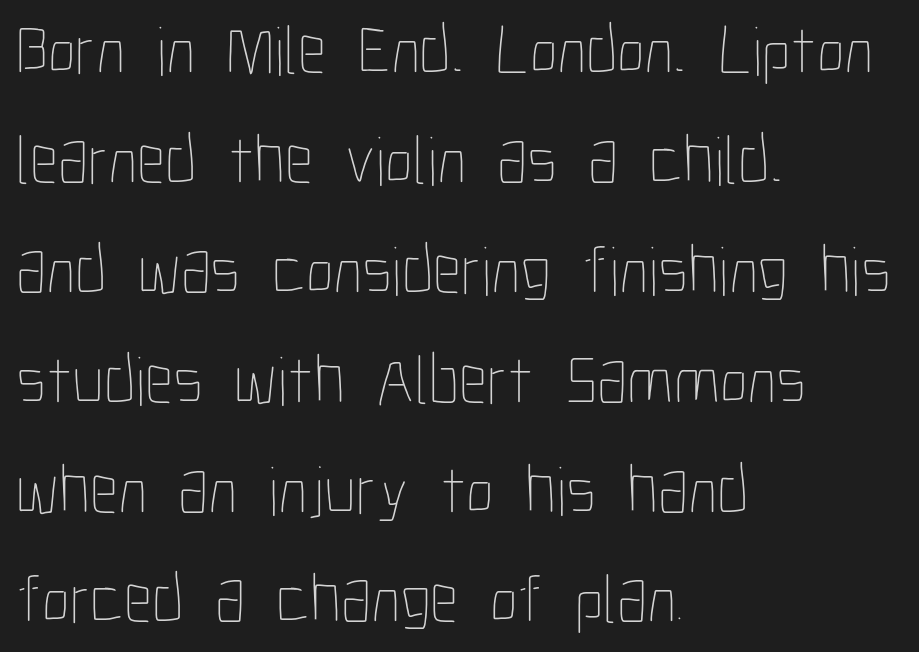
A clean baseline with only descenders dipping below it. This is roman type, the default non-slanted kind. Compared with typical body copy, the letter spacing here is the same. Short and long lines alike share a common starting point at left. Caption: face not bold, strokes unweighted. Here the designer chose a conventional face with non-uniform glyph widths.
